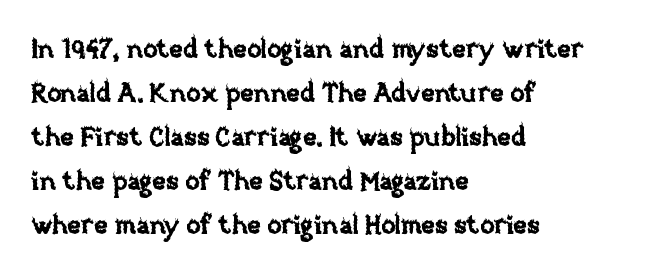
The image shows 26 px text type, upright; set left-aligned, normal line spacing (1.69x), normal letter spacing, not underlined.
